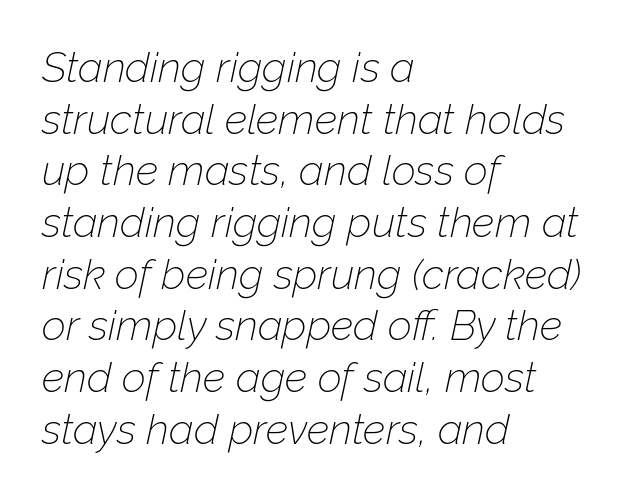
{"italic": "yes", "lean": "right", "slant_degrees": 12, "bold": "no", "weight": "thin", "width": "normal", "stroke_contrast": "low", "x_height": "medium", "monospaced": "no", "underline": "no", "align": "left", "line_spacing_ratio": 1.23, "letter_spacing": "normal", "letter_spacing_em": 0.0, "glyph_px": 42}
